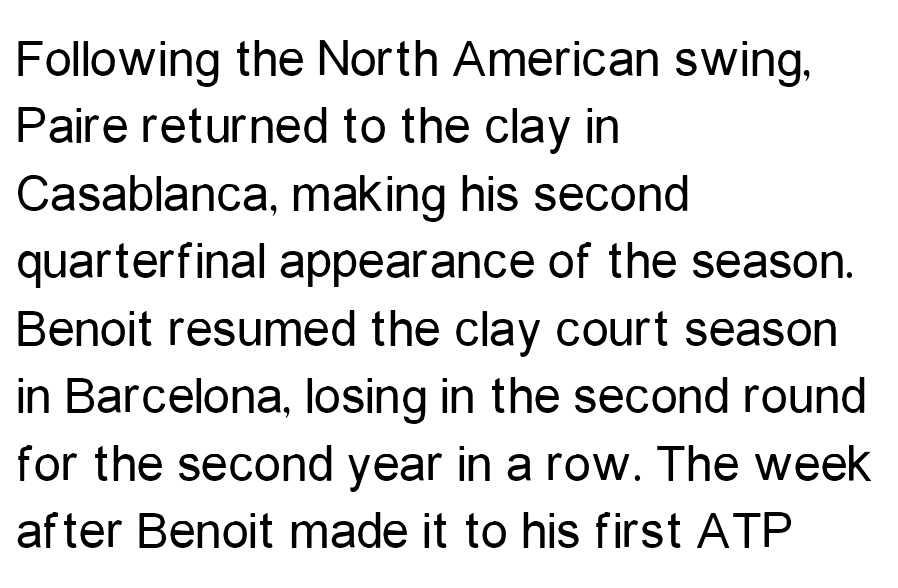
The image shows 54 px regular-weight, condensed sans-serif type, upright; set left-aligned, normal line spacing (1.25x), normal letter spacing, not underlined; low stroke contrast and a medium x-height.
